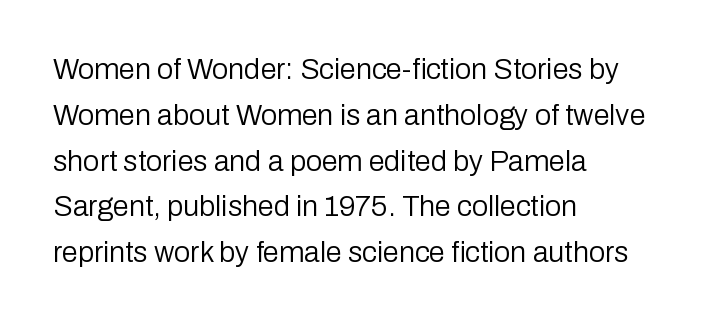
Observe the absence of serifs on each vertical stroke in this sample. Alignment: flush left. Descenders are the only things crossing below the line. This sample uses an upright cut, with every glyph sitting square on the baseline. Ink coverage per letter is moderate at most.
